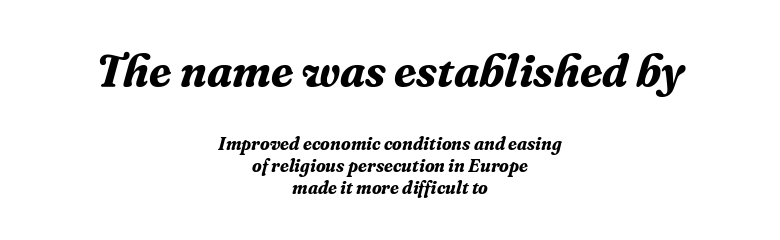
{"serif": "yes", "italic": "yes", "lean": "right", "slant_degrees": 16, "bold": "yes", "weight": "bold", "width": "normal", "stroke_contrast": "medium", "x_height": "medium", "monospaced": "no", "underline": "no", "align": "center", "line_spacing_ratio": 1.22, "letter_spacing": "normal", "letter_spacing_em": 0.0, "larger_block": "first", "size_ratio": 2.5, "glyph_px": 45}
